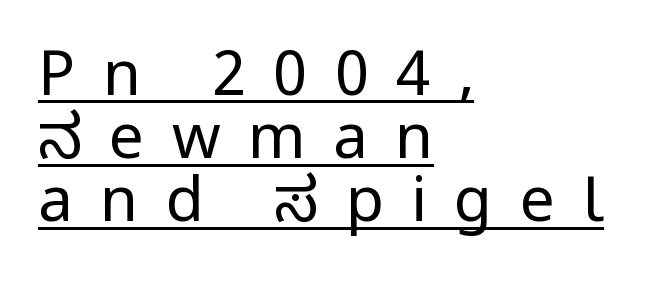
The image shows 62 px regular-weight, condensed sans-serif type, upright; set left-aligned, tight line spacing (1.02x), unusually wide letter spacing (+0.44 em), underlined; low stroke contrast and a large x-height.
